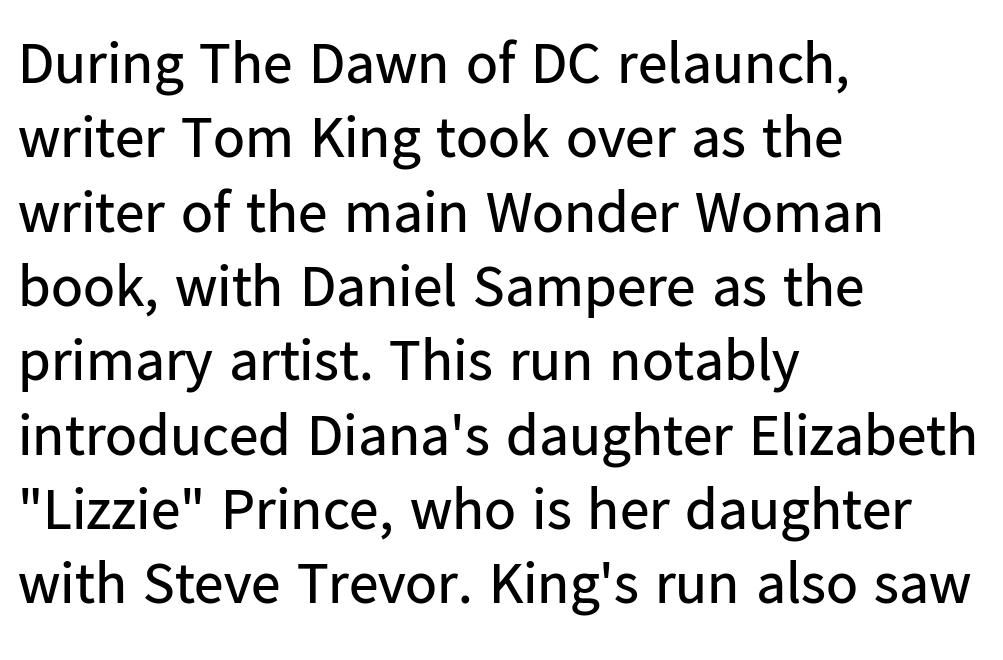
Q: Is the text bold? A: No.
Q: Is the text italic (slanted)? A: No, it is upright.
Q: Is the typeface a serif or a sans-serif typeface? A: Sans-serif.
Q: Is the text underlined? A: No.
Q: How is the paragraph aligned? A: Left-aligned.
Q: Is the spacing between letters normal or unusually wide? A: Normal.
Q: Is the spacing between lines tight, normal or loose? A: Normal.
Q: Width (condensed, normal, or wide)? A: Normal.
Q: Stroke contrast? A: Low.
Q: x-height? A: Medium.
Q: Monospaced? A: No.
